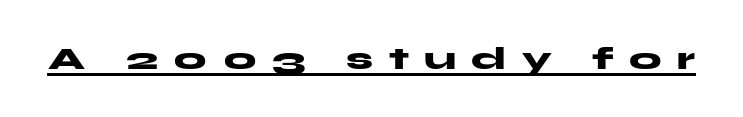
Q: Is the text bold? A: Yes.
Q: Is the text italic (slanted)? A: No, it is upright.
Q: Is the typeface a serif or a sans-serif typeface? A: Sans-serif.
Q: Is the text underlined? A: Yes.
Q: Is the spacing between letters normal or unusually wide? A: Unusually wide.
Q: Width (condensed, normal, or wide)? A: Wide.
Q: Stroke contrast? A: Medium.
Q: x-height? A: Medium.
Q: Monospaced? A: No.
